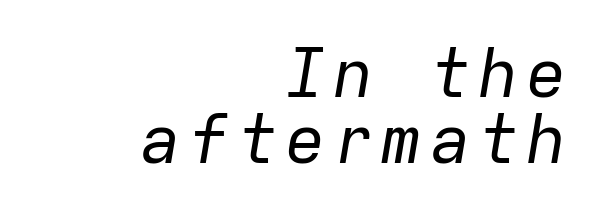
{"italic": "yes", "lean": "right", "slant_degrees": 9, "bold": "no", "weight": "regular", "width": "normal", "stroke_contrast": "low", "x_height": "medium", "monospaced": "yes", "underline": "no", "align": "right", "line_spacing": "tight", "line_spacing_ratio": 0.97, "glyph_px": 68}
